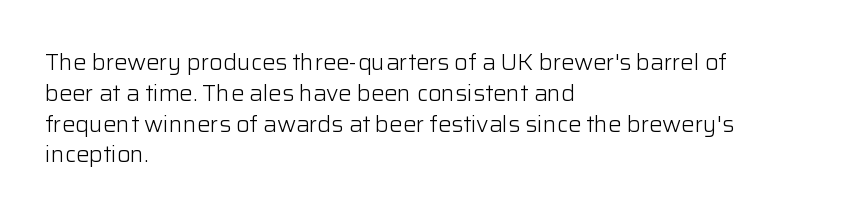
{"italic": "no", "bold": "no", "underline": "no", "align": "left", "line_spacing": "normal", "line_spacing_ratio": 1.4, "letter_spacing": "normal", "letter_spacing_em": 0.0, "glyph_px": 22}
